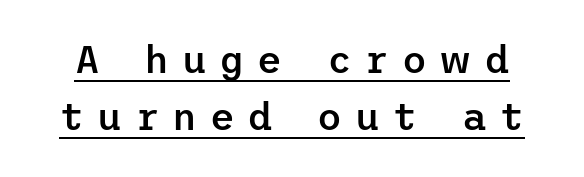
Beneath each row of characters lies a ruled line. Slightly chunky letters — semibold, I'd say, not full bold. The letters stand upright; this is a roman face. The horizontal fit of the characters is loose and conspicuously gappy.
